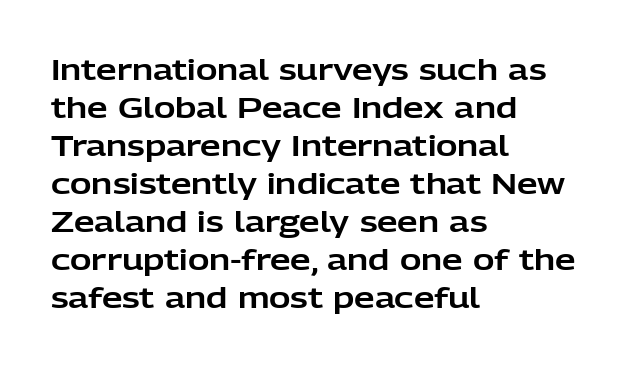
The image shows 29 px sans-serif type, upright; set left-aligned, normal line spacing (1.31x), normal letter spacing, not underlined; low stroke contrast and a medium x-height.
